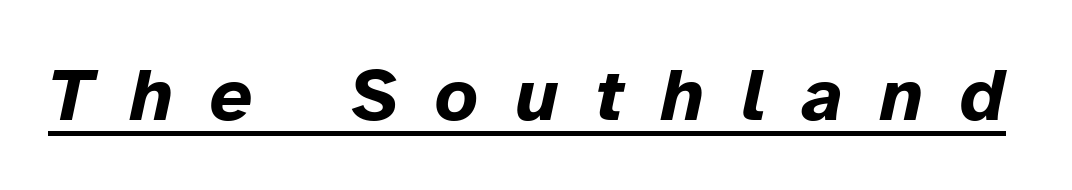
The image shows 75 px bold type, italic (leaning right); set unusually wide letter spacing (+0.49 em), underlined; low stroke contrast and a medium x-height.
